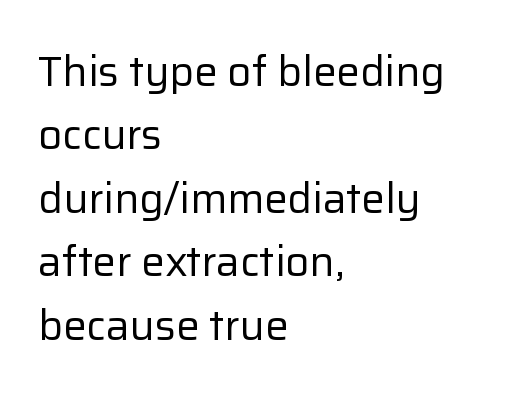
{"serif": "no", "italic": "no", "bold": "no", "weight": "regular", "width": "normal", "stroke_contrast": "low", "x_height": "medium", "monospaced": "no", "underline": "no", "align": "left", "line_spacing": "normal", "line_spacing_ratio": 1.51, "letter_spacing": "normal", "letter_spacing_em": 0.0, "glyph_px": 42}
